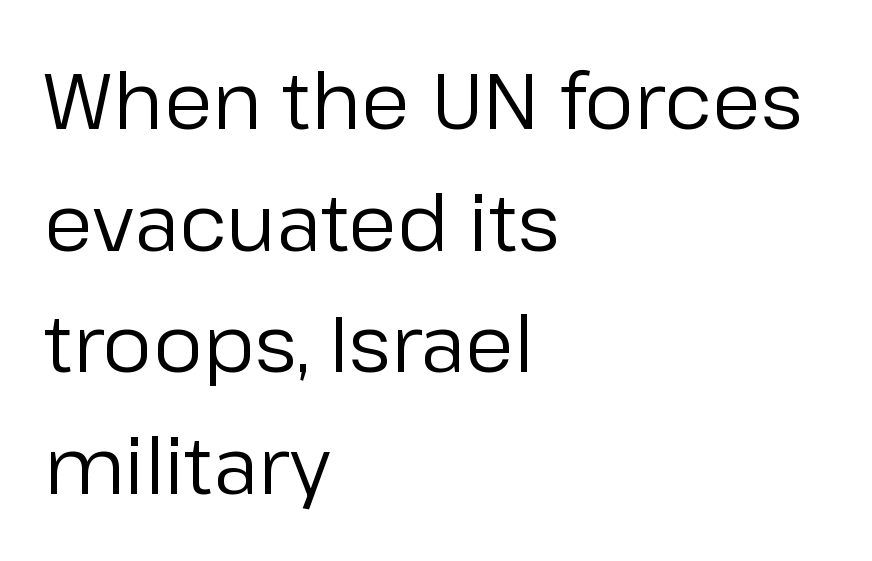
Q: Is the text bold? A: No.
Q: Is the text italic (slanted)? A: No, it is upright.
Q: Is the typeface a serif or a sans-serif typeface? A: Sans-serif.
Q: Is the text underlined? A: No.
Q: How is the paragraph aligned? A: Left-aligned.
Q: Is the spacing between letters normal or unusually wide? A: Normal.
Q: Is the spacing between lines tight, normal or loose? A: Normal.
Q: Width (condensed, normal, or wide)? A: Normal.
Q: Stroke contrast? A: Low.
Q: x-height? A: Medium.
Q: Monospaced? A: No.
